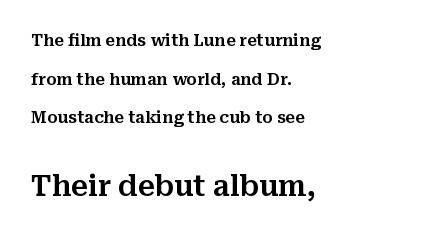
{"serif": "yes", "italic": "no", "width": "normal", "stroke_contrast": "medium", "x_height": "medium", "monospaced": "no", "underline": "no", "align": "left", "line_spacing": "loose", "line_spacing_ratio": 2.42, "letter_spacing": "normal", "letter_spacing_em": 0.0, "larger_block": "second", "size_ratio": 1.75, "glyph_px": 28}
